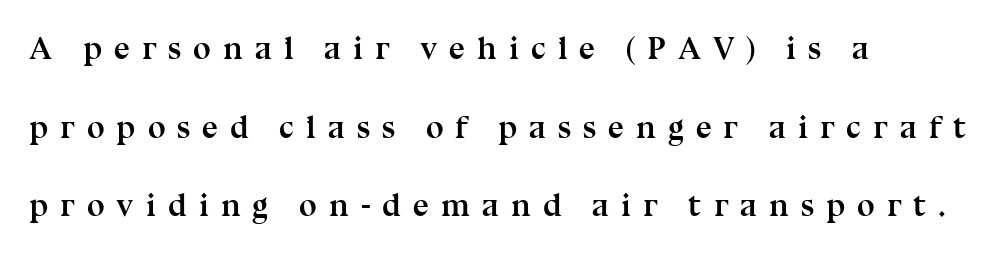
{"serif": "yes", "italic": "no", "bold": "yes", "weight": "semibold", "width": "normal", "stroke_contrast": "medium", "x_height": "medium", "monospaced": "no", "underline": "no", "align": "left", "line_spacing": "loose", "line_spacing_ratio": 2.46, "letter_spacing": "wide", "letter_spacing_em": 0.37, "glyph_px": 32}
